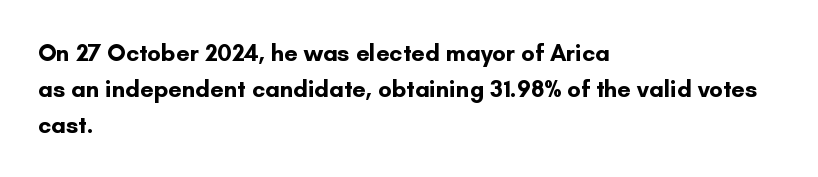
Italic: no, the glyphs are upright roman. Reading down the column, the eye jumps a familiar distance to each next line. Each row of text sits above clean, open space. Chunky letters — that's bold for sure.
